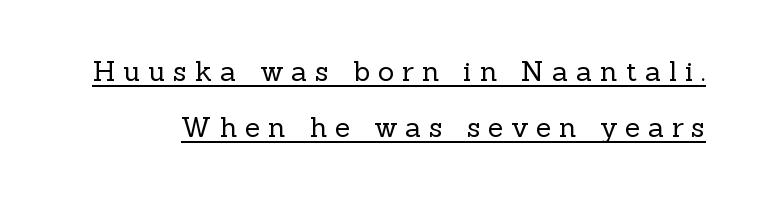
Q: Is the text bold? A: No.
Q: Is the text italic (slanted)? A: No, it is upright.
Q: Is the typeface a serif or a sans-serif typeface? A: Serif.
Q: Is the text underlined? A: Yes.
Q: Is the spacing between letters normal or unusually wide? A: Unusually wide.
Q: Is the spacing between lines tight, normal or loose? A: Loose.
Q: Width (condensed, normal, or wide)? A: Normal.
Q: x-height? A: Medium.
Q: Monospaced? A: No.
